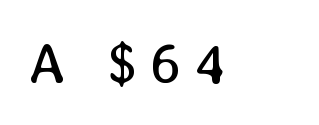
The typesetting does not lean heavy: it is not bold. The letters stand straight up with perfectly vertical stems. Looks like regular typesetting: each glyph gets only the width it needs. The letterforms stand isolated, each surrounded by extra space. The glyphs are unaccompanied by any horizontal stroke below them.
